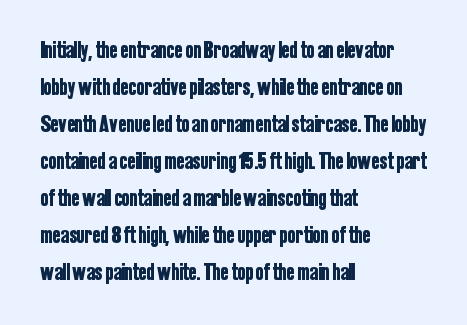
{"italic": "no", "underline": "no", "align": "left", "line_spacing": "normal", "line_spacing_ratio": 1.54, "letter_spacing": "normal", "letter_spacing_em": 0.0, "glyph_px": 24}
